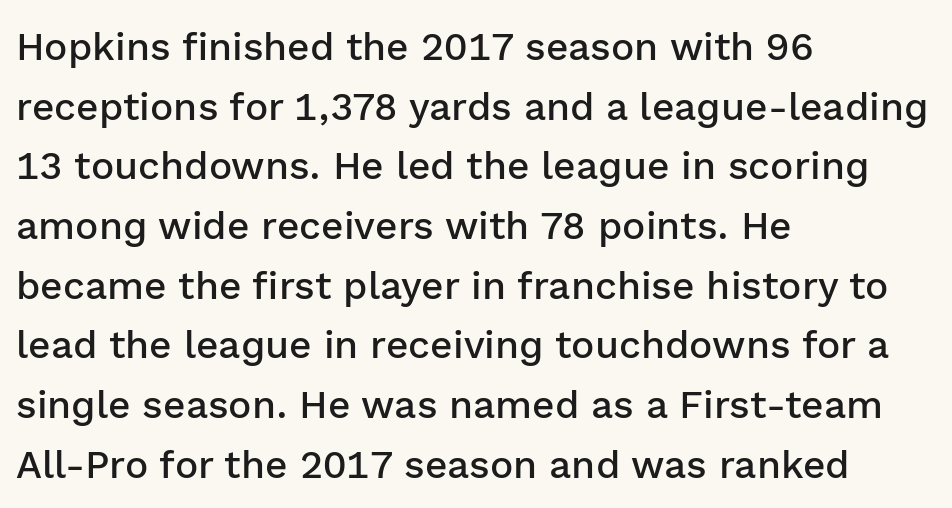
{"serif": "no", "italic": "no", "bold": "semi", "weight": "semibold", "width": "normal", "stroke_contrast": "low", "x_height": "medium", "monospaced": "no", "underline": "no", "align": "left", "line_spacing": "normal", "line_spacing_ratio": 1.53, "letter_spacing": "normal", "letter_spacing_em": 0.0, "glyph_px": 39}
